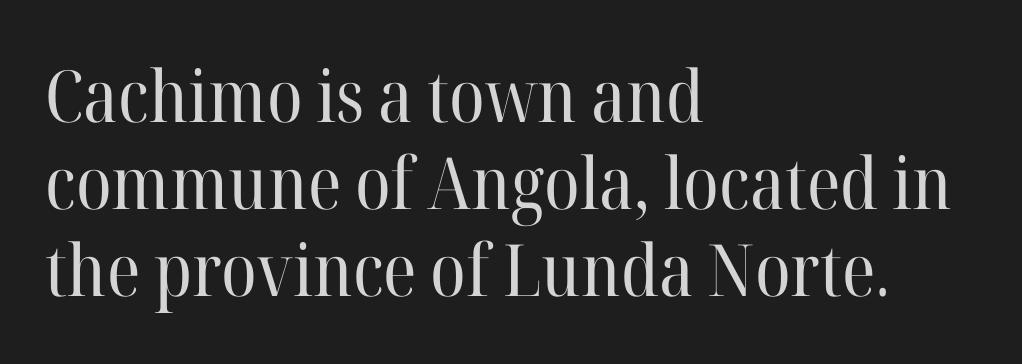
{"serif": "yes", "italic": "no", "bold": "no", "weight": "regular", "width": "normal", "stroke_contrast": "high", "x_height": "medium", "monospaced": "no", "underline": "no", "align": "left", "line_spacing_ratio": 1.21, "letter_spacing": "normal", "letter_spacing_em": 0.0, "glyph_px": 72}
